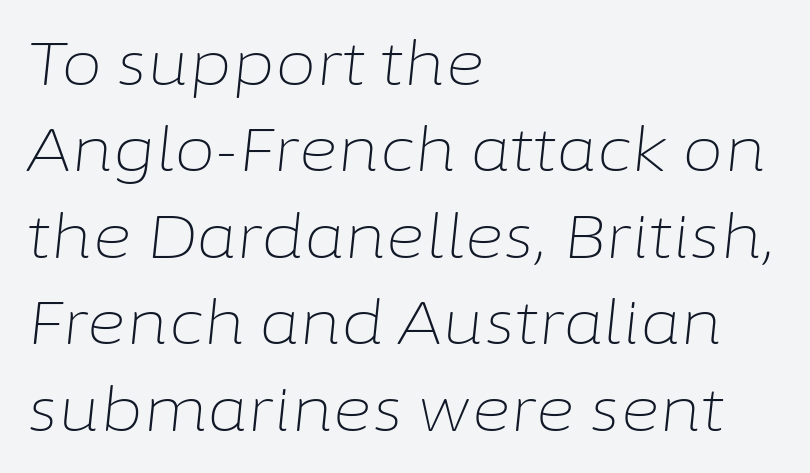
The gaps between neighbouring characters are ordinary and unremarkable. Letters rest on an invisible, unmarked baseline. Regular leading. The ragged edge is on the right, which tells us the setting is flush left. Varying glyph widths throughout — classic text-font behaviour. Heft: none added — not bold.
